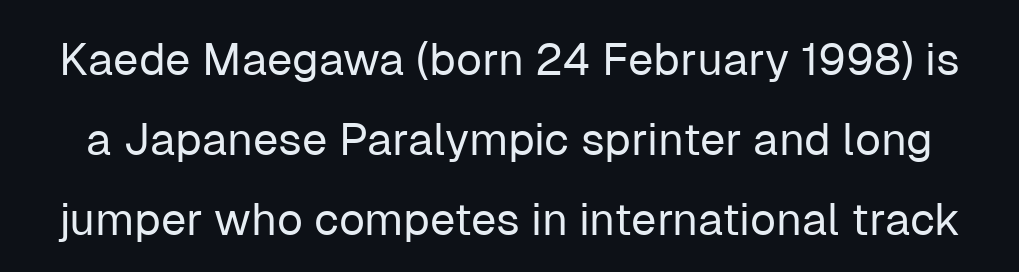
{"serif": "no", "italic": "no", "bold": "no", "weight": "regular", "width": "normal", "stroke_contrast": "low", "x_height": "medium", "monospaced": "no", "underline": "no", "line_spacing_ratio": 1.78, "letter_spacing": "normal", "letter_spacing_em": 0.0, "glyph_px": 45}
